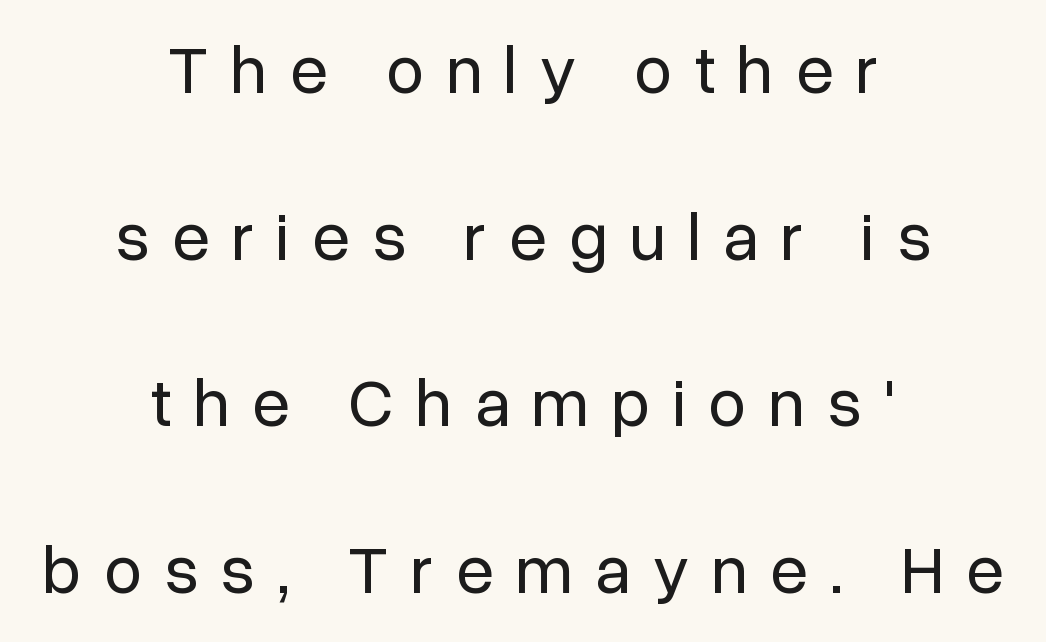
Q: Is the text bold? A: No.
Q: Is the text italic (slanted)? A: No, it is upright.
Q: Is the typeface a serif or a sans-serif typeface? A: Sans-serif.
Q: Is the text underlined? A: No.
Q: How is the paragraph aligned? A: Centered.
Q: Is the spacing between letters normal or unusually wide? A: Unusually wide.
Q: Is the spacing between lines tight, normal or loose? A: Loose.
Q: Width (condensed, normal, or wide)? A: Normal.
Q: Stroke contrast? A: Low.
Q: x-height? A: Medium.
Q: Monospaced? A: No.
